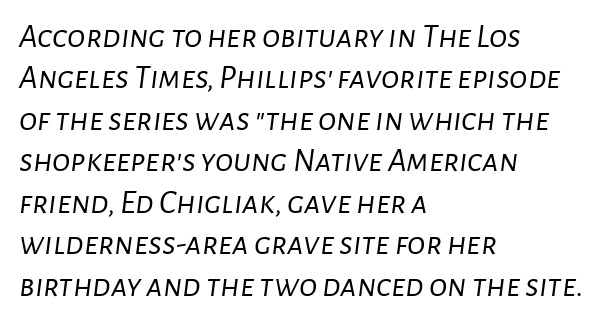
Q: Is the text bold? A: No.
Q: Is the text italic (slanted)? A: Yes, it leans right by about 7 degrees.
Q: Is the text underlined? A: No.
Q: How is the paragraph aligned? A: Left-aligned.
Q: Is the spacing between letters normal or unusually wide? A: Normal.
Q: Width (condensed, normal, or wide)? A: Normal.
Q: Stroke contrast? A: Low.
Q: x-height? A: Medium.
Q: Monospaced? A: No.
